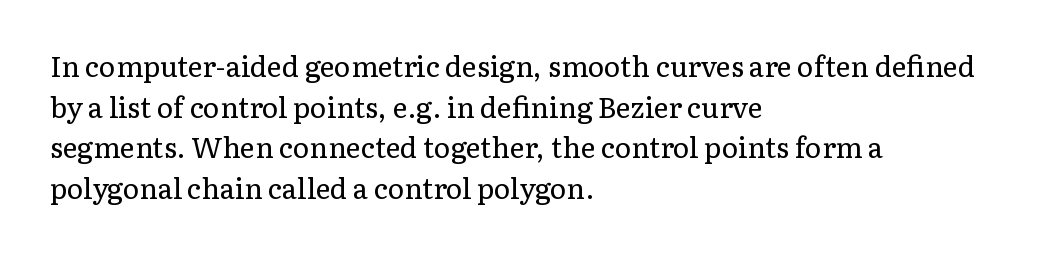
Q: Is the text bold? A: No.
Q: Is the text italic (slanted)? A: No, it is upright.
Q: Is the typeface a serif or a sans-serif typeface? A: Serif.
Q: Is the text underlined? A: No.
Q: How is the paragraph aligned? A: Left-aligned.
Q: Is the spacing between letters normal or unusually wide? A: Normal.
Q: Is the spacing between lines tight, normal or loose? A: Normal.
Q: Width (condensed, normal, or wide)? A: Normal.
Q: Stroke contrast? A: Low.
Q: x-height? A: Medium.
Q: Monospaced? A: No.
